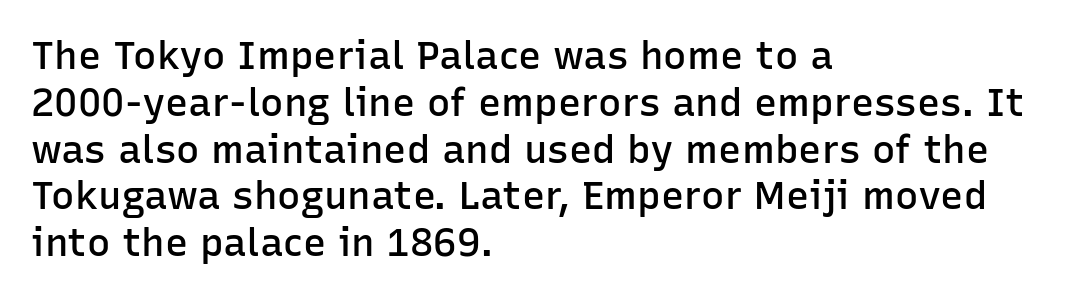
{"serif": "no", "italic": "no", "bold": "semi", "weight": "semibold", "width": "normal", "stroke_contrast": "low", "x_height": "medium", "monospaced": "no", "underline": "no", "align": "left", "line_spacing_ratio": 1.2, "letter_spacing": "normal", "letter_spacing_em": 0.0, "glyph_px": 39}
